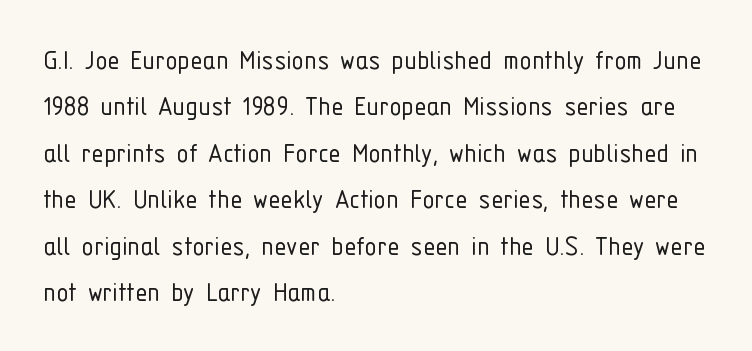
{"serif": "no", "italic": "no", "bold": "no", "weight": "light", "width": "condensed", "stroke_contrast": "low", "x_height": "medium", "monospaced": "no", "underline": "no", "align": "left", "line_spacing": "normal", "line_spacing_ratio": 1.5, "letter_spacing": "normal", "letter_spacing_em": 0.0, "glyph_px": 31}
